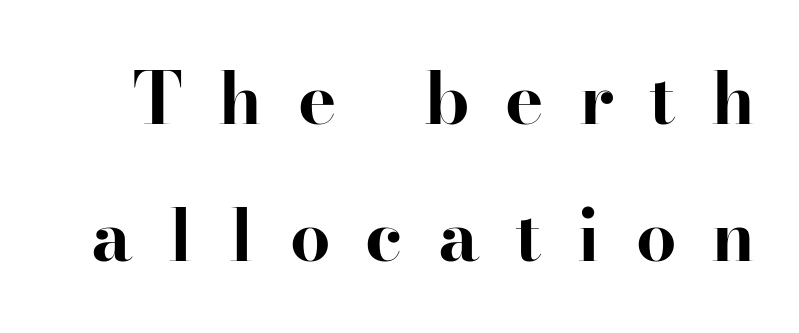
Q: Is the text bold? A: Yes.
Q: Is the text italic (slanted)? A: No, it is upright.
Q: Is the typeface a serif or a sans-serif typeface? A: Serif.
Q: Is the text underlined? A: No.
Q: Is the spacing between letters normal or unusually wide? A: Unusually wide.
Q: Is the spacing between lines tight, normal or loose? A: Loose.
Q: Width (condensed, normal, or wide)? A: Normal.
Q: Stroke contrast? A: High.
Q: x-height? A: Small.
Q: Monospaced? A: No.
